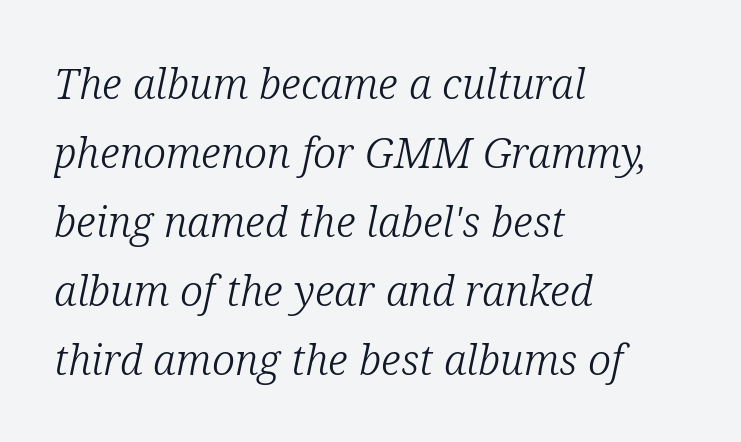
The image shows 42 px light serif type, italic (leaning right); set left-aligned, normal line spacing (1.64x), normal letter spacing, not underlined; low stroke contrast and a medium x-height.
